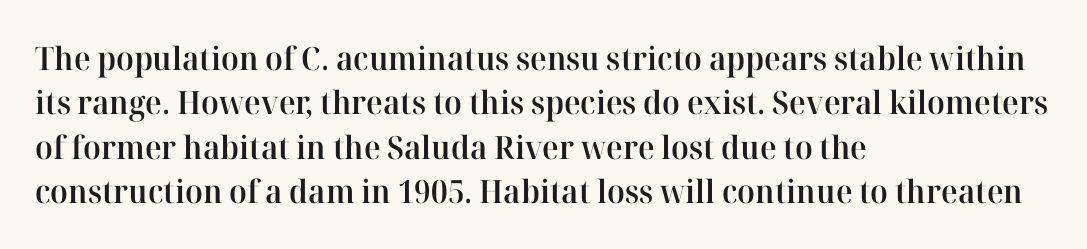
Q: Is the text bold? A: Semi-bold.
Q: Is the text italic (slanted)? A: No, it is upright.
Q: Is the typeface a serif or a sans-serif typeface? A: Serif.
Q: Is the text underlined? A: No.
Q: How is the paragraph aligned? A: Left-aligned.
Q: Is the spacing between letters normal or unusually wide? A: Normal.
Q: Is the spacing between lines tight, normal or loose? A: Normal.
Q: Width (condensed, normal, or wide)? A: Normal.
Q: Stroke contrast? A: High.
Q: x-height? A: Medium.
Q: Monospaced? A: No.
